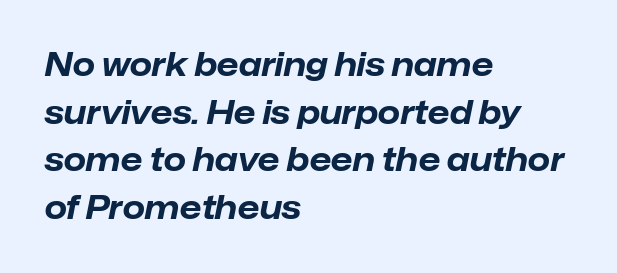
Heavy-handed strokes throughout: this text is bold. A typesetter would call this proportional, since set widths differ per character. The area under the type is left untouched. You can tell it's italic because the verticals aren't actually vertical.
